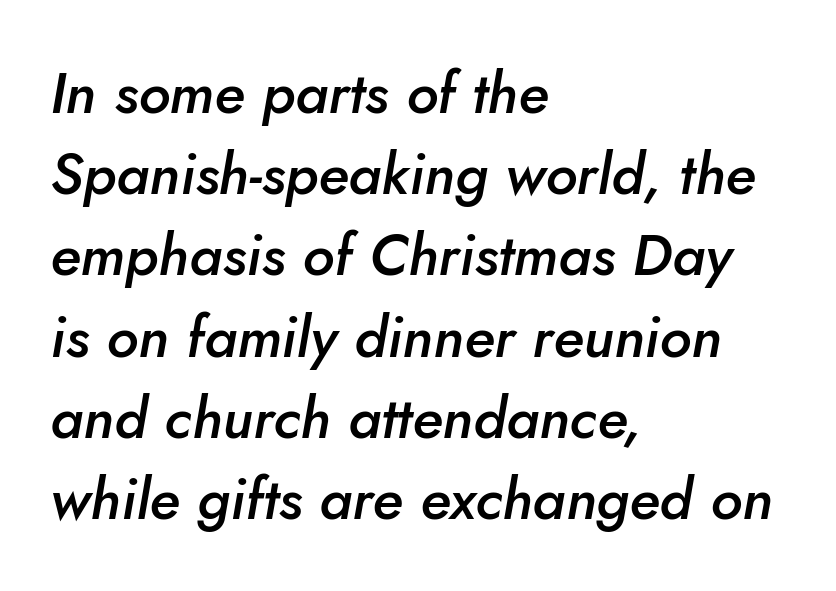
Q: Is the text bold? A: Semi-bold.
Q: Is the text italic (slanted)? A: Yes, it leans right by about 10 degrees.
Q: Is the text underlined? A: No.
Q: How is the paragraph aligned? A: Left-aligned.
Q: Is the spacing between letters normal or unusually wide? A: Normal.
Q: Is the spacing between lines tight, normal or loose? A: Normal.
Q: Width (condensed, normal, or wide)? A: Normal.
Q: Stroke contrast? A: Low.
Q: x-height? A: Small.
Q: Monospaced? A: No.
